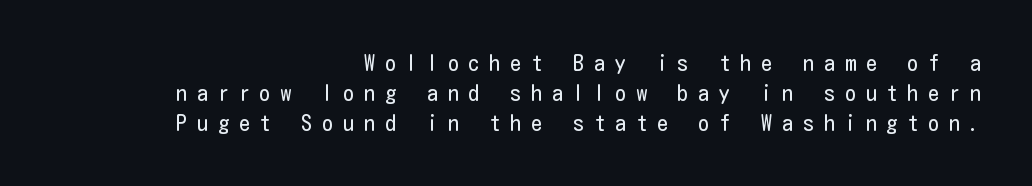
{"italic": "no", "bold": "no", "underline": "no", "align": "right", "line_spacing": "normal", "line_spacing_ratio": 1.37, "letter_spacing": "wide", "letter_spacing_em": 0.45, "glyph_px": 22}
